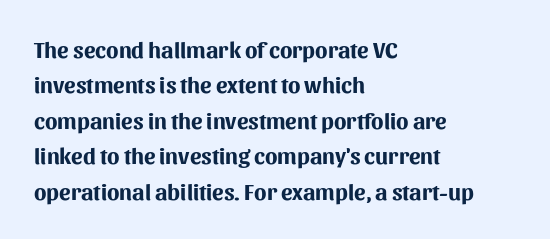
Q: Is the text bold? A: Yes.
Q: Is the text italic (slanted)? A: No, it is upright.
Q: Is the text underlined? A: No.
Q: How is the paragraph aligned? A: Left-aligned.
Q: Is the spacing between letters normal or unusually wide? A: Normal.
Q: Is the spacing between lines tight, normal or loose? A: Normal.
